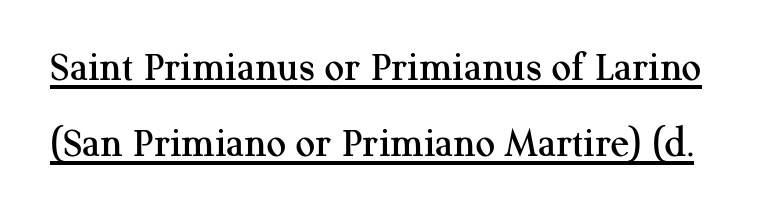
{"serif": "yes", "italic": "no", "width": "normal", "stroke_contrast": "medium", "x_height": "medium", "monospaced": "no", "underline": "yes", "line_spacing_ratio": 1.77, "letter_spacing": "normal", "letter_spacing_em": 0.0, "glyph_px": 43}
